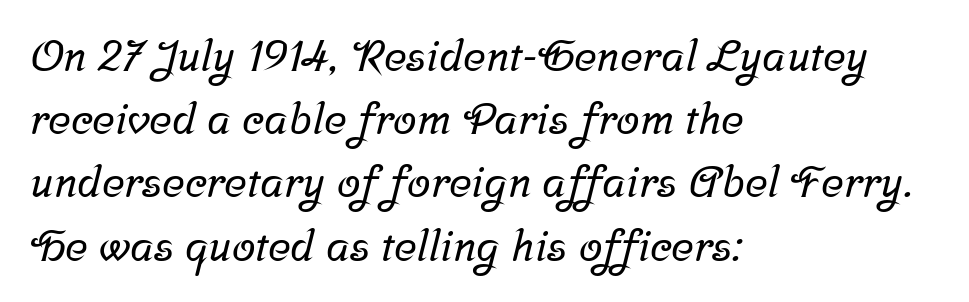
Q: Is the text underlined? A: No.
Q: How is the paragraph aligned? A: Left-aligned.
Q: Is the spacing between letters normal or unusually wide? A: Normal.
Q: Is the spacing between lines tight, normal or loose? A: Normal.
Q: Width (condensed, normal, or wide)? A: Normal.
Q: Stroke contrast? A: Low.
Q: x-height? A: Medium.
Q: Monospaced? A: No.
